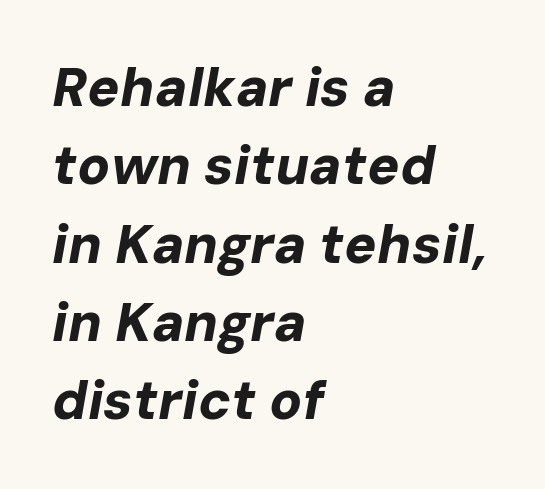
The image shows 54 px bold type, italic (leaning right); set left-aligned, normal line spacing (1.45x), normal letter spacing, not underlined; low stroke contrast and a medium x-height.
